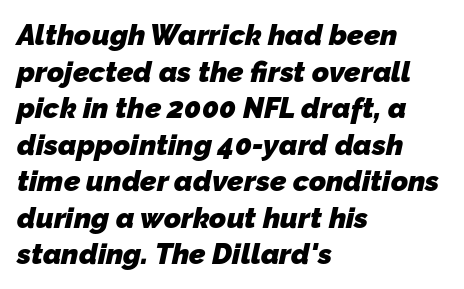
Q: Is the text bold? A: Yes.
Q: Is the typeface a serif or a sans-serif typeface? A: Sans-serif.
Q: Is the text underlined? A: No.
Q: How is the paragraph aligned? A: Left-aligned.
Q: Is the spacing between letters normal or unusually wide? A: Normal.
Q: Is the spacing between lines tight, normal or loose? A: Normal.
Q: Width (condensed, normal, or wide)? A: Normal.
Q: Stroke contrast? A: Low.
Q: x-height? A: Medium.
Q: Monospaced? A: No.
